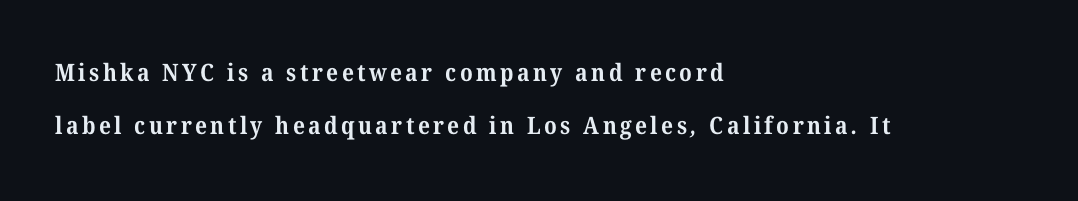
{"bold": "yes", "underline": "no", "align": "left", "line_spacing": "loose", "line_spacing_ratio": 2.19, "glyph_px": 24}
